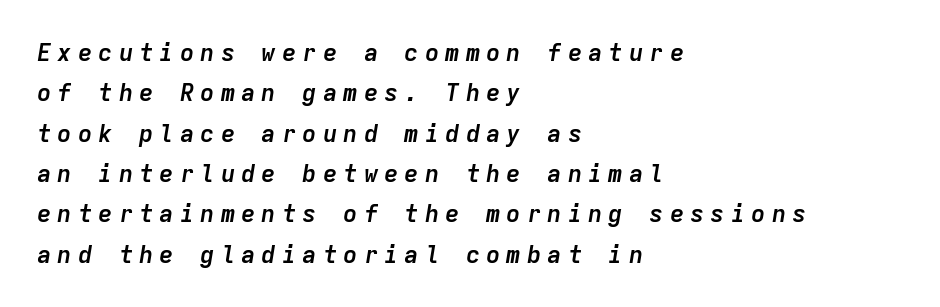
The tracking jumps out immediately: characters are airy and widely separated. Regular leading. The characters look thick and weighty, a clear bold. When letters slant like this, we call the style italic. The lines in this sample share a left origin and differ only in where they stop. Descenders are the only things crossing below the line.
